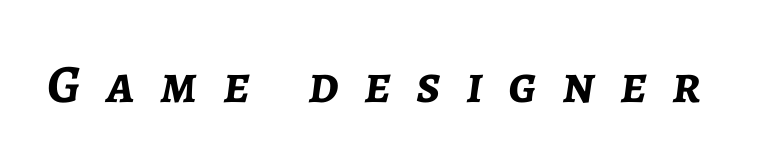
Q: Is the text bold? A: Yes.
Q: Is the text italic (slanted)? A: Yes, it leans right by about 7 degrees.
Q: Is the text underlined? A: No.
Q: Is the spacing between letters normal or unusually wide? A: Unusually wide.
Q: Width (condensed, normal, or wide)? A: Normal.
Q: Stroke contrast? A: Low.
Q: x-height? A: Medium.
Q: Monospaced? A: No.
